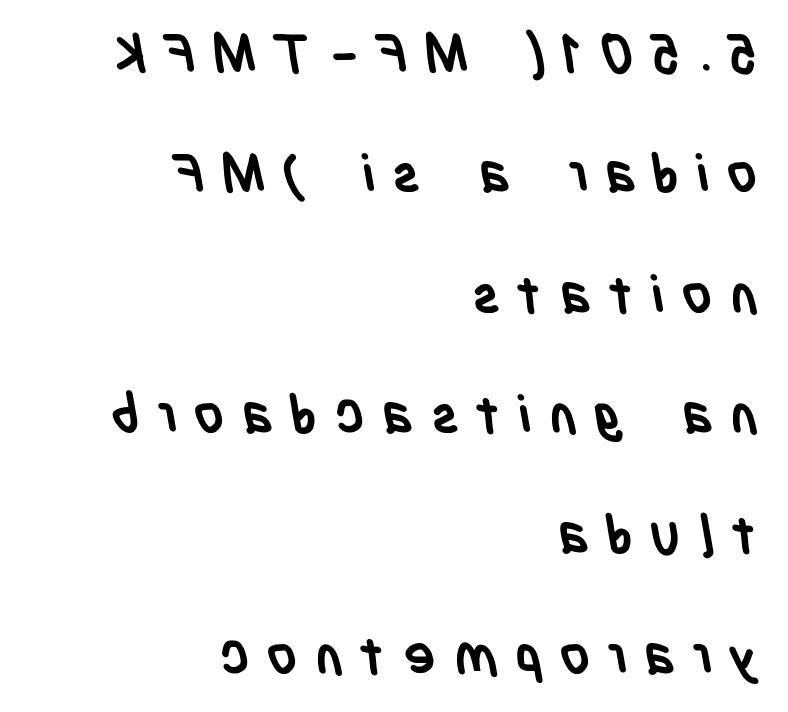
{"serif": "no", "bold": "yes", "weight": "semibold", "width": "condensed", "stroke_contrast": "low", "x_height": "large", "monospaced": "no", "underline": "no", "align": "right", "line_spacing": "loose", "line_spacing_ratio": 2.27, "letter_spacing": "wide", "letter_spacing_em": 0.33, "glyph_px": 53}
